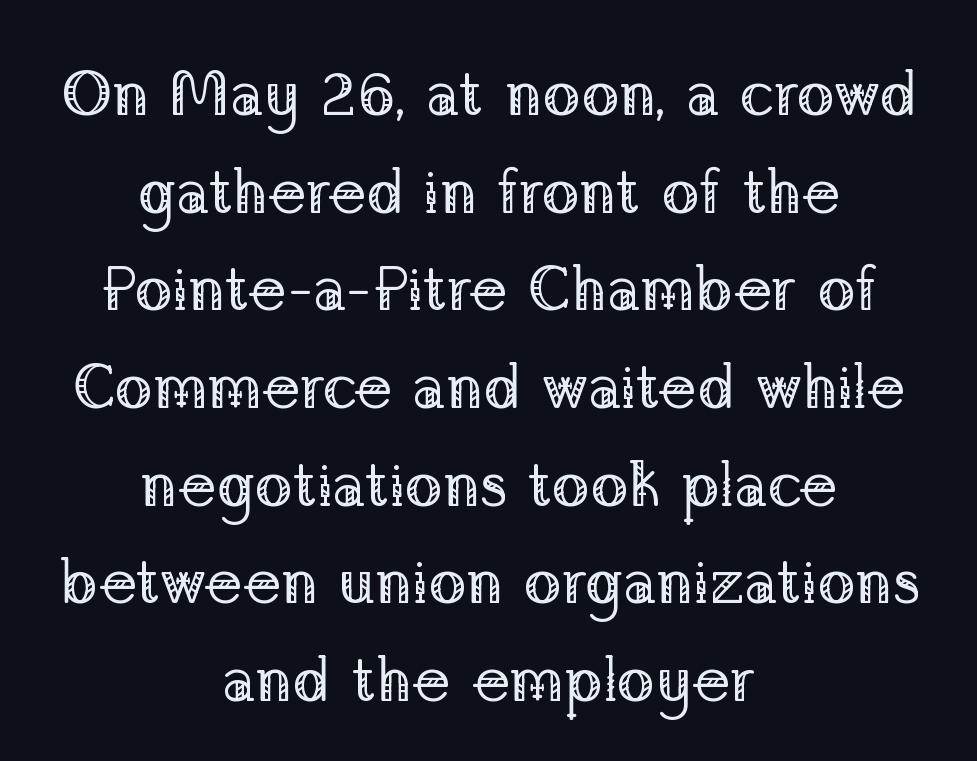
The image shows 63 px regular-weight serif type, upright; set centered, normal line spacing (1.55x), normal letter spacing, not underlined; low stroke contrast and a medium x-height.
